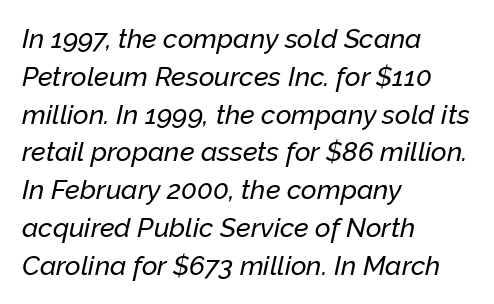
The image shows 27 px text type, italic (leaning right); set left-aligned, normal line spacing (1.4x), normal letter spacing, not underlined.
